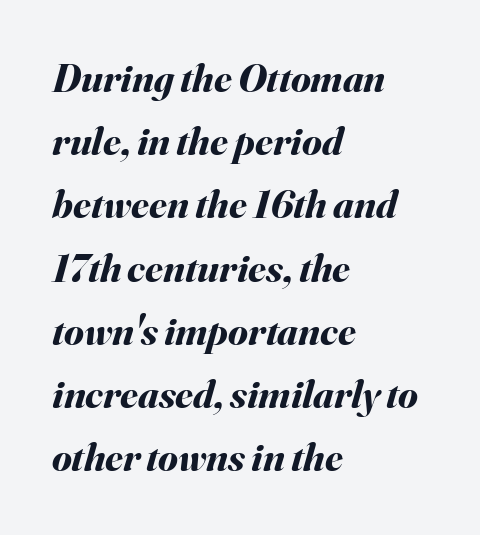
The designer left line spacing at the default. Every letter is thick-stroked: bold, no question. Do the characters align in a grid? No, the font is proportional. Default kerning and tracking; the words read as compact shapes. Characters are canted at an angle relative to the baseline's perpendicular.
